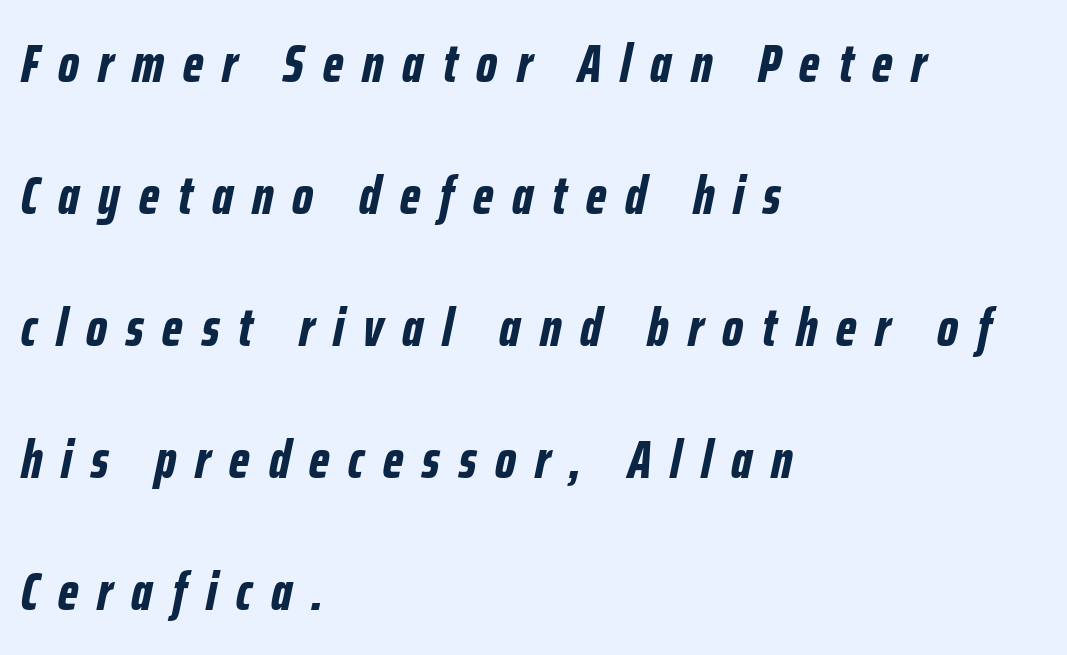
The image shows 53 px bold, condensed type, italic (leaning right); set left-aligned, loose line spacing (2.49x), unusually wide letter spacing (+0.36 em), not underlined; low stroke contrast and a medium x-height.
